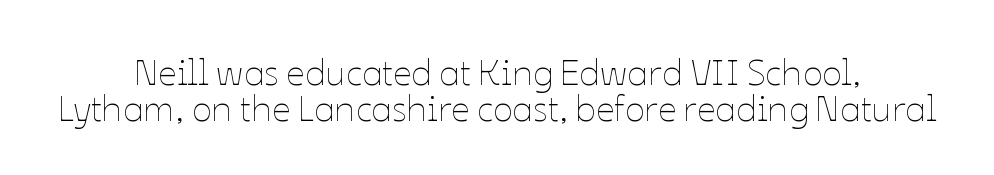
{"italic": "no", "bold": "no", "weight": "thin", "width": "normal", "stroke_contrast": "low", "x_height": "medium", "monospaced": "no", "underline": "no", "align": "center", "line_spacing": "tight", "line_spacing_ratio": 0.96, "letter_spacing": "normal", "letter_spacing_em": 0.0, "glyph_px": 37}
